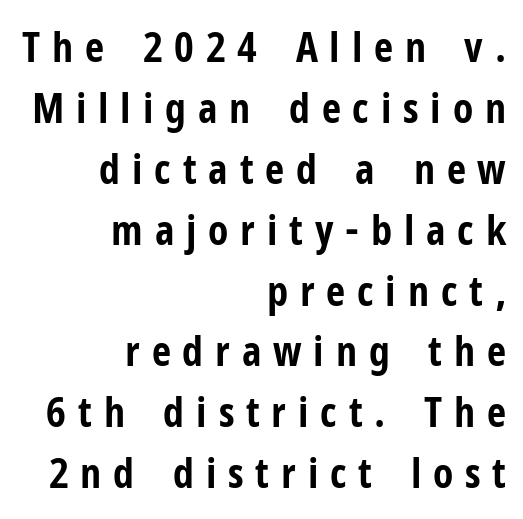
The rag falls on the left side of this text block. The letters are spread apart with noticeably loose tracking. Note the varied advance widths — an 'i' is clearly narrower than an 'm'. Posture: straight, roman, zero tilt. Check where the strokes stop: nothing finishes them off — pure sans.
